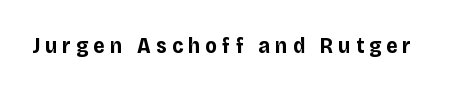
The line texture is sparse and dotted thanks to wide tracking. What weight is shown? A full bold with thick strokes. Just letters on the line, the space beneath them empty. Every stem runs plumb, perpendicular to the baseline.
